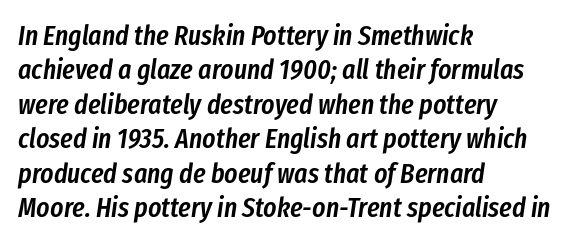
Q: Is the text bold? A: Semi-bold.
Q: Is the text italic (slanted)? A: Yes, it leans right by about 8 degrees.
Q: Is the text underlined? A: No.
Q: How is the paragraph aligned? A: Left-aligned.
Q: Is the spacing between letters normal or unusually wide? A: Normal.
Q: Width (condensed, normal, or wide)? A: Condensed.
Q: Stroke contrast? A: Low.
Q: x-height? A: Medium.
Q: Monospaced? A: No.
